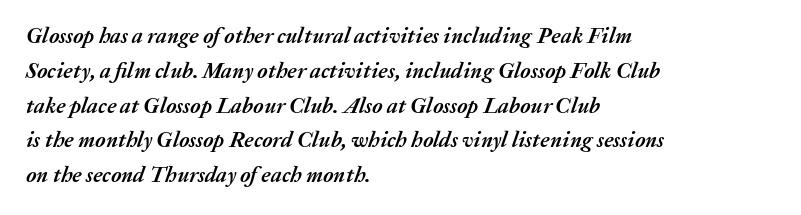
The image shows 22 px bold type, italic (leaning right); set left-aligned, normal line spacing (1.58x), normal letter spacing, not underlined.
